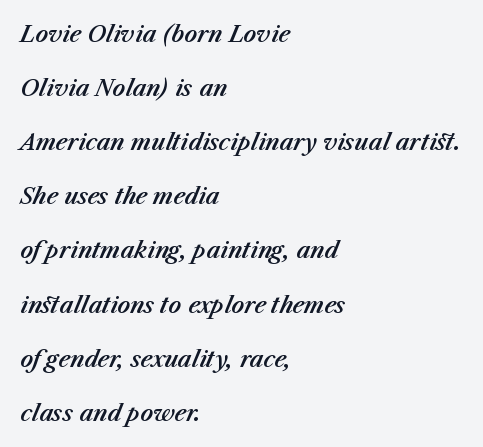
Compared with typical body copy, the letter spacing here is the same. Unmarked baselines from the first word to the last. A great deal of white space separates one row of letters from the next. It's the slanting kind of type. This rendering uses left alignment, leaving the right contour irregular.
